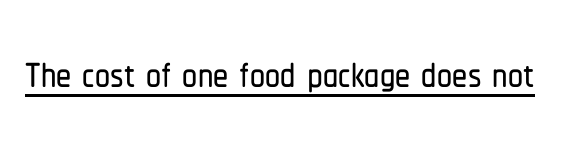
The image shows 60 px condensed sans-serif type, upright; set normal letter spacing, underlined; low stroke contrast and a medium x-height.
